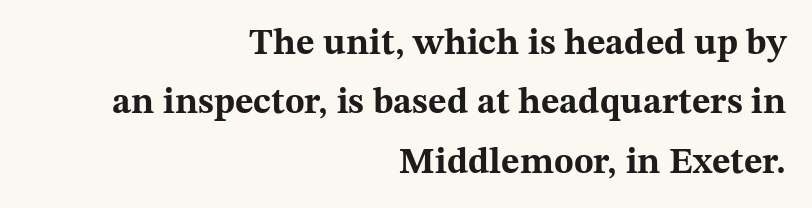
{"serif": "yes", "italic": "no", "bold": "yes", "weight": "bold", "width": "wide", "stroke_contrast": "medium", "x_height": "medium", "monospaced": "no", "underline": "no", "align": "right", "line_spacing": "normal", "line_spacing_ratio": 1.65, "letter_spacing": "normal", "letter_spacing_em": 0.0, "glyph_px": 36}
